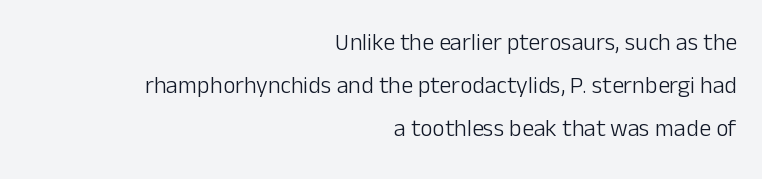
{"italic": "no", "bold": "no", "underline": "no", "align": "right", "line_spacing_ratio": 1.8, "letter_spacing": "normal", "letter_spacing_em": 0.0, "glyph_px": 24}
